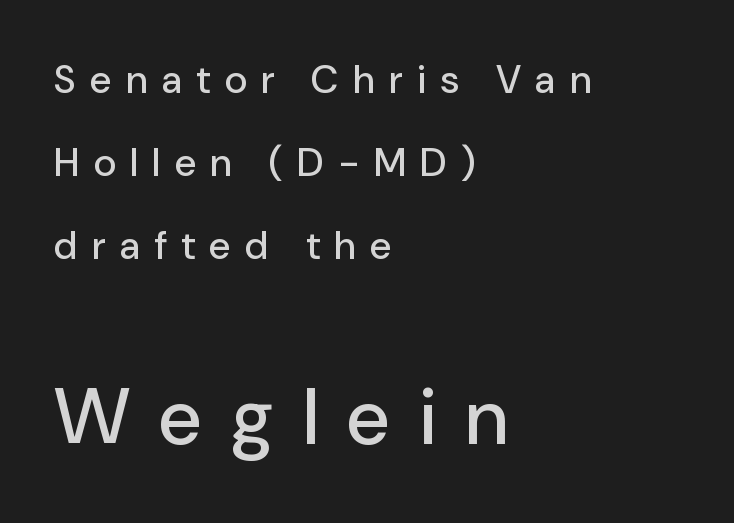
{"serif": "no", "italic": "no", "width": "normal", "stroke_contrast": "low", "x_height": "medium", "monospaced": "no", "underline": "no", "align": "left", "line_spacing": "loose", "line_spacing_ratio": 2.13, "letter_spacing": "wide", "letter_spacing_em": 0.37, "larger_block": "second", "size_ratio": 2.0, "glyph_px": 78}
